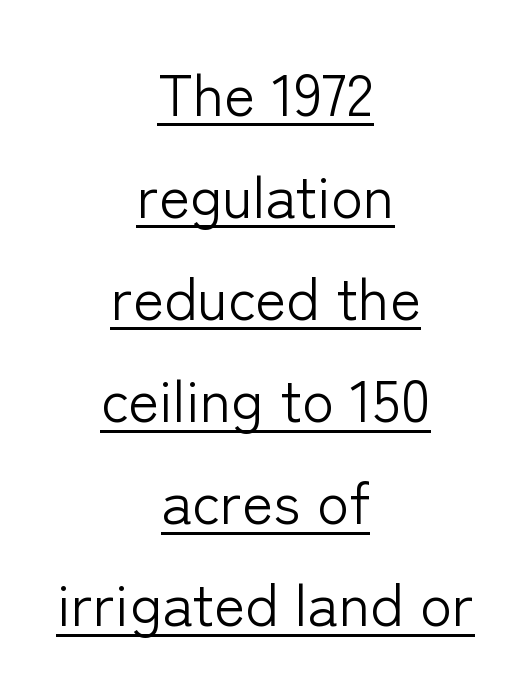
{"serif": "no", "italic": "no", "bold": "no", "weight": "light", "width": "normal", "stroke_contrast": "low", "x_height": "medium", "monospaced": "no", "underline": "yes", "align": "center", "line_spacing_ratio": 1.73, "letter_spacing": "normal", "letter_spacing_em": 0.0, "glyph_px": 59}
